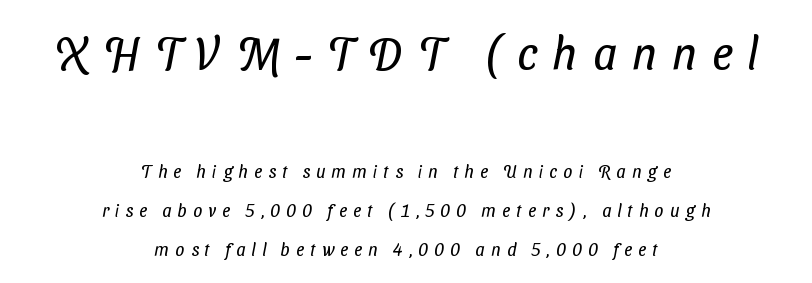
{"serif": "no", "bold": "no", "weight": "regular", "width": "condensed", "stroke_contrast": "low", "x_height": "medium", "monospaced": "no", "underline": "no", "align": "center", "line_spacing": "loose", "line_spacing_ratio": 2.16, "letter_spacing": "wide", "letter_spacing_em": 0.34, "larger_block": "first", "size_ratio": 2.56, "glyph_px": 46}
